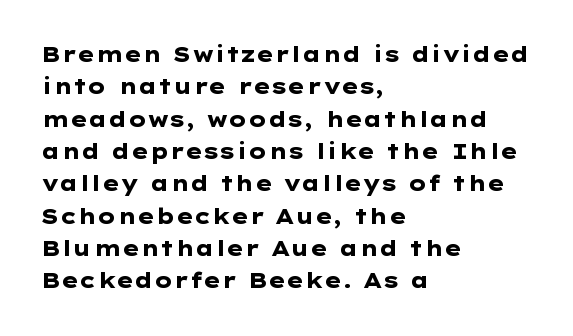
The image shows 21 px bold type, upright; set left-aligned, normal line spacing (1.54x), normal letter spacing, not underlined.
